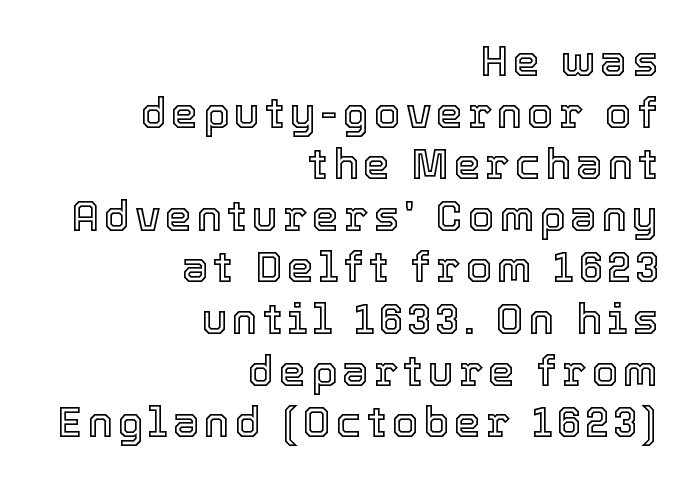
The image shows 43 px text type, upright; set right-aligned, line spacing 1.2x, not underlined; a medium x-height.
